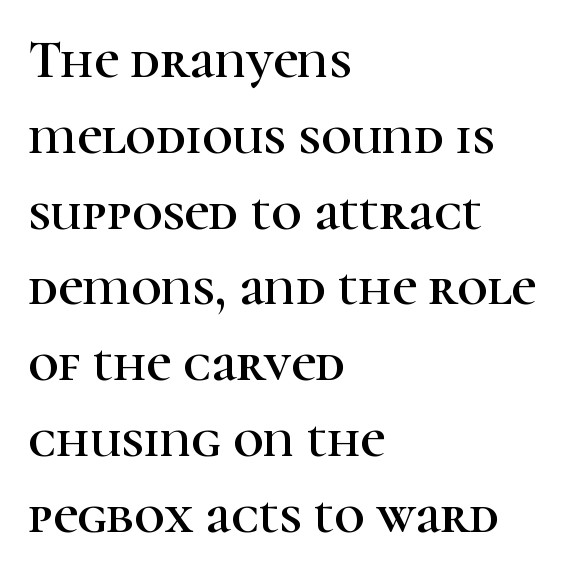
The image shows 53 px serif type, upright; set left-aligned, normal line spacing (1.43x), normal letter spacing, not underlined; high stroke contrast and a medium x-height.
